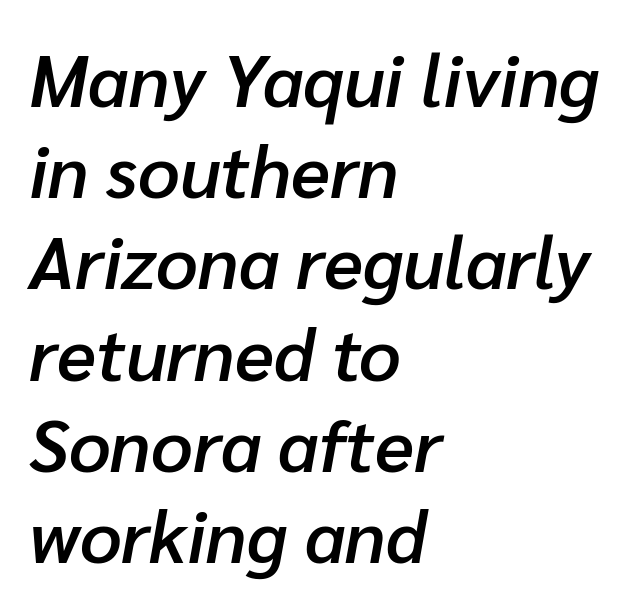
The image shows 73 px semibold type, italic (leaning right); set left-aligned, normal line spacing (1.25x), normal letter spacing, not underlined; low stroke contrast and a medium x-height.
